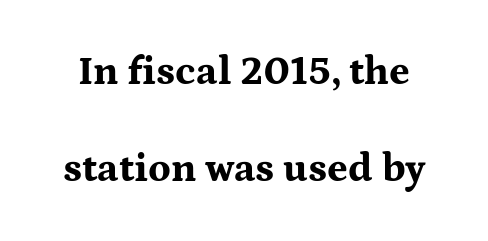
The image shows 40 px bold, wide serif type, upright; set loose line spacing (2.42x), normal letter spacing, not underlined; medium stroke contrast and a medium x-height.
